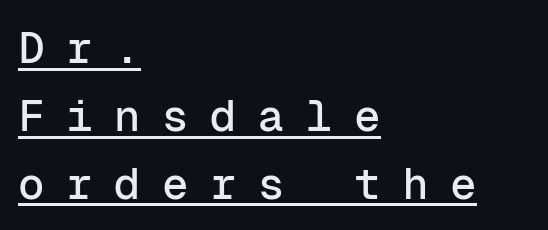
The image shows 44 px sans-serif type, upright, monospaced; set left-aligned, normal line spacing (1.54x), unusually wide letter spacing (+0.49 em), underlined; low stroke contrast and a medium x-height.
